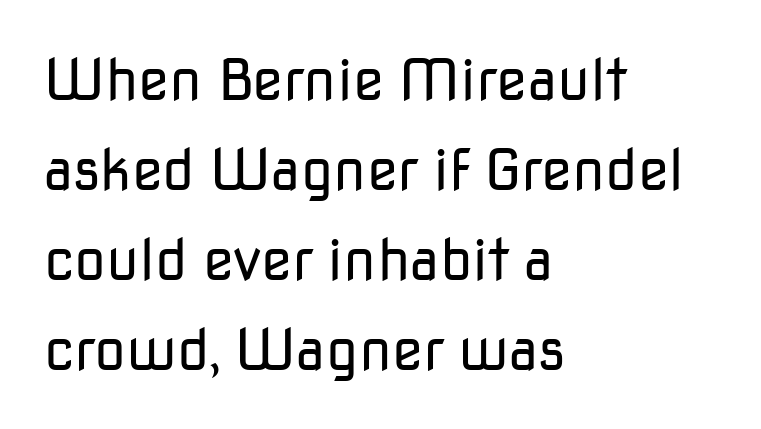
Is the block centered? No — it sits flush against the left margin. The vertical gap from one line to the next is medium. Default kerning and tracking; the words read as compact shapes. Proportional: the letters do not fall into vertical columns. This is roman type, the default non-slanted kind.
